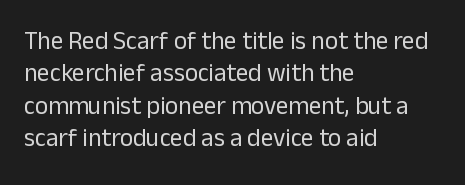
Q: Is the text bold? A: No.
Q: Is the text italic (slanted)? A: No, it is upright.
Q: Is the text underlined? A: No.
Q: How is the paragraph aligned? A: Left-aligned.
Q: Is the spacing between letters normal or unusually wide? A: Normal.
Q: Is the spacing between lines tight, normal or loose? A: Normal.
